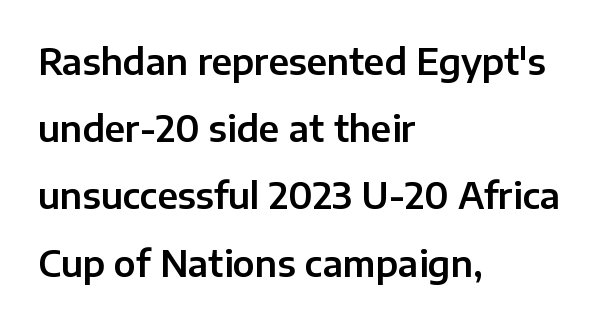
This sample is left-justified, so line endings fall wherever the words run out. Characters remain perfectly vertical along every line. Looks like regular typesetting: each glyph gets only the width it needs. Honestly, there is no underline to notice here at all.
